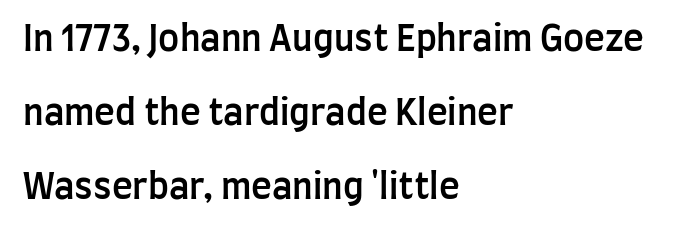
The image shows 35 px semibold, condensed sans-serif type, upright; set left-aligned, loose line spacing (2.11x), normal letter spacing, not underlined; low stroke contrast and a large x-height.
